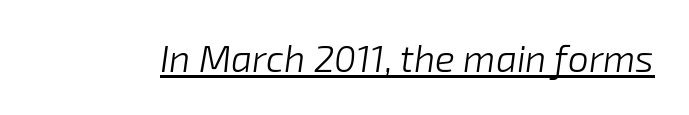
The cut favours lightness, reaching ordinary text weight at its darkest. Spacing verdict: proportional, widths tailored to each character. Quick note: italic. Each word holds together tightly as a unit, with standard inter-letter gaps. Like a heading marked for emphasis, these lines bear an underscore.
